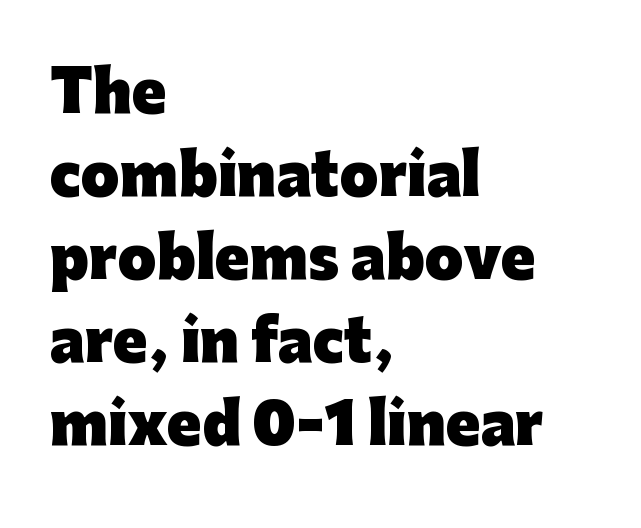
The characters display no serif detailing; their extremities are plain. Leading matches the norm, producing a regular column. The foot of each line stays bare and open. The letters advance in unequal steps, a hallmark of proportional type.
